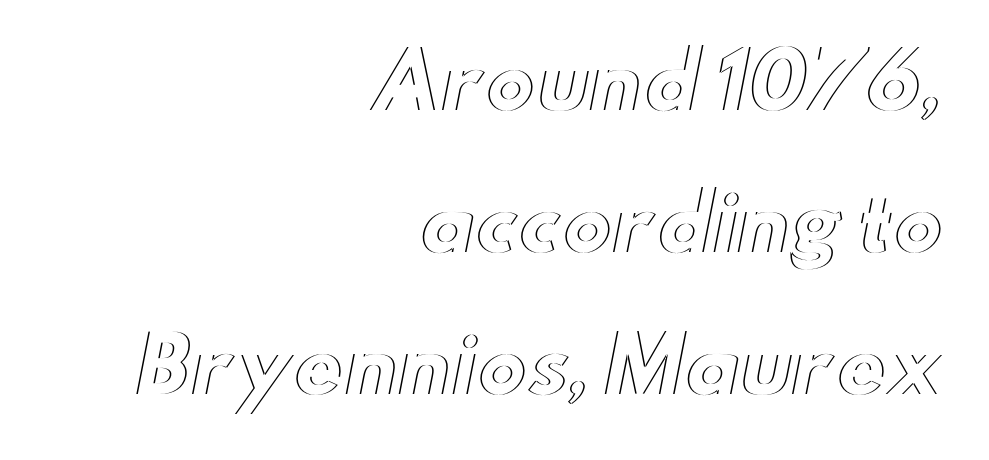
Type without underlining. The letters sit at their default tracking, neither squeezed nor spread. Horizontal alignment here is rightward, an uncommon choice for prose. Proportional: the letters do not fall into vertical columns.
